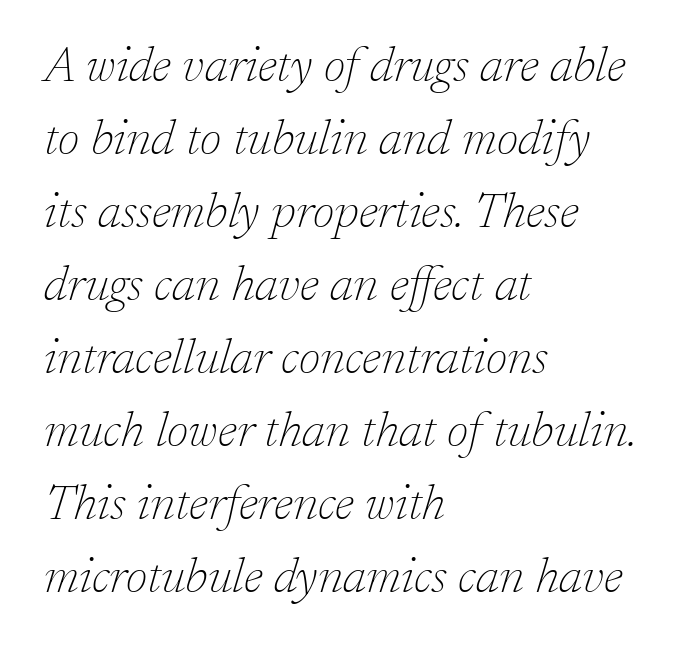
{"serif": "yes", "italic": "yes", "lean": "right", "slant_degrees": 17, "bold": "no", "weight": "thin", "width": "normal", "stroke_contrast": "low", "x_height": "medium", "monospaced": "no", "underline": "no", "align": "left", "line_spacing": "normal", "line_spacing_ratio": 1.49, "letter_spacing": "normal", "letter_spacing_em": 0.0, "glyph_px": 49}
